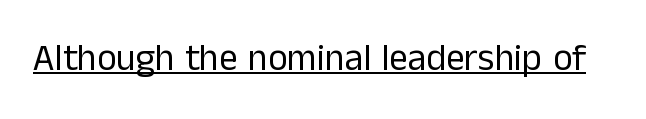
Q: Is the text bold? A: No.
Q: Is the text italic (slanted)? A: No, it is upright.
Q: Is the typeface a serif or a sans-serif typeface? A: Sans-serif.
Q: Is the text underlined? A: Yes.
Q: Is the spacing between letters normal or unusually wide? A: Normal.
Q: Width (condensed, normal, or wide)? A: Normal.
Q: Stroke contrast? A: Low.
Q: x-height? A: Medium.
Q: Monospaced? A: No.
